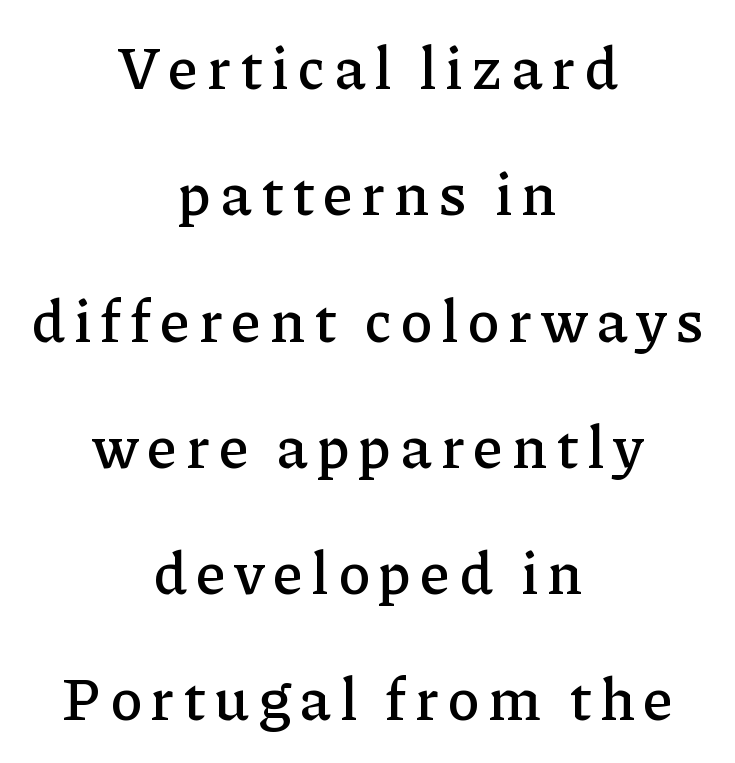
Q: Is the text italic (slanted)? A: No, it is upright.
Q: Is the typeface a serif or a sans-serif typeface? A: Serif.
Q: Is the text underlined? A: No.
Q: How is the paragraph aligned? A: Centered.
Q: Is the spacing between lines tight, normal or loose? A: Loose.
Q: Width (condensed, normal, or wide)? A: Normal.
Q: Stroke contrast? A: Low.
Q: x-height? A: Medium.
Q: Monospaced? A: No.
